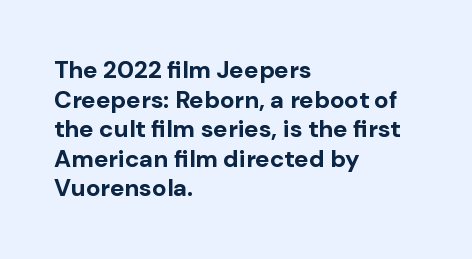
{"italic": "no", "bold": "yes", "underline": "no", "align": "left", "line_spacing_ratio": 1.23, "letter_spacing": "normal", "letter_spacing_em": 0.0, "glyph_px": 24}
